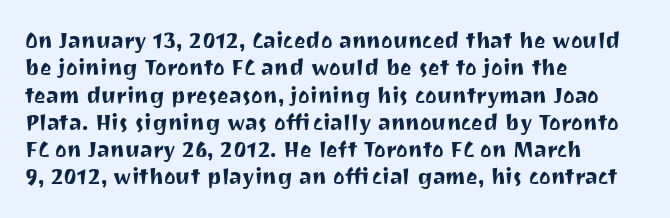
The image shows 22 px text type, upright; set left-aligned, line spacing 1.24x, normal letter spacing, not underlined.
